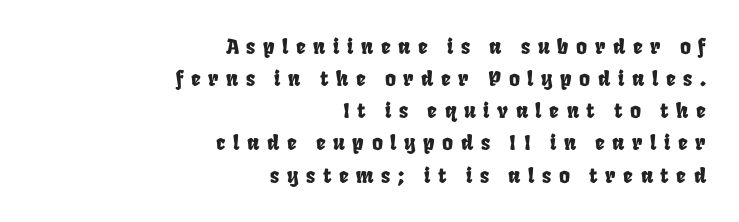
Q: Is the text underlined? A: No.
Q: How is the paragraph aligned? A: Right-aligned.
Q: Is the spacing between letters normal or unusually wide? A: Unusually wide.
Q: Is the spacing between lines tight, normal or loose? A: Normal.
